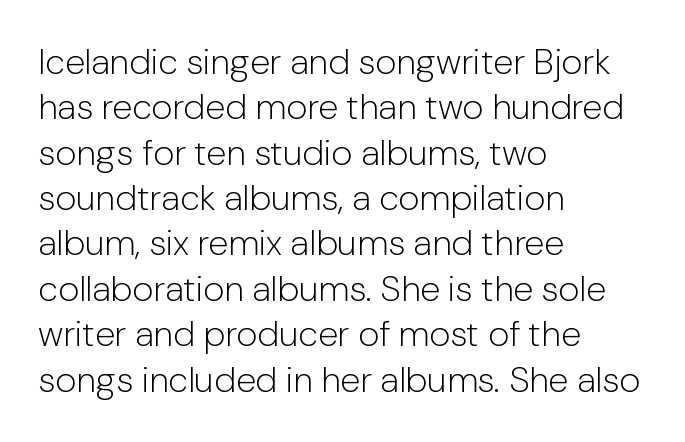
{"serif": "no", "italic": "no", "bold": "no", "weight": "light", "width": "normal", "stroke_contrast": "low", "x_height": "medium", "monospaced": "no", "underline": "no", "align": "left", "line_spacing": "normal", "line_spacing_ratio": 1.26, "letter_spacing": "normal", "letter_spacing_em": 0.0, "glyph_px": 36}
